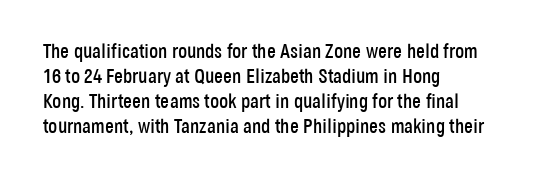
Q: Is the text italic (slanted)? A: No, it is upright.
Q: Is the text underlined? A: No.
Q: How is the paragraph aligned? A: Left-aligned.
Q: Is the spacing between letters normal or unusually wide? A: Normal.
Q: Is the spacing between lines tight, normal or loose? A: Normal.
